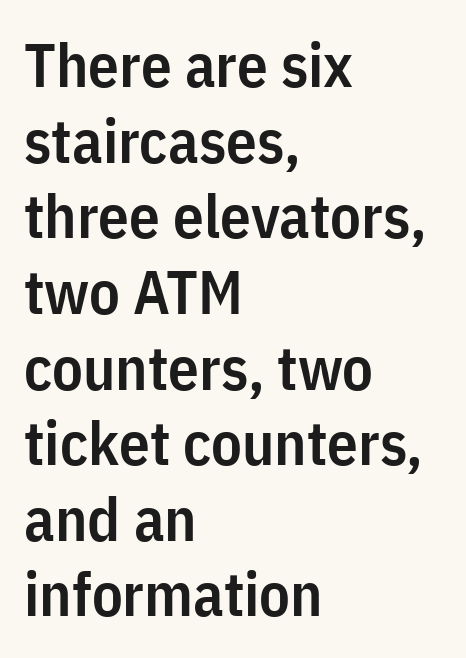
The image shows 61 px semibold, condensed sans-serif type, upright; set left-aligned, line spacing 1.24x, normal letter spacing, not underlined; low stroke contrast and a medium x-height.
